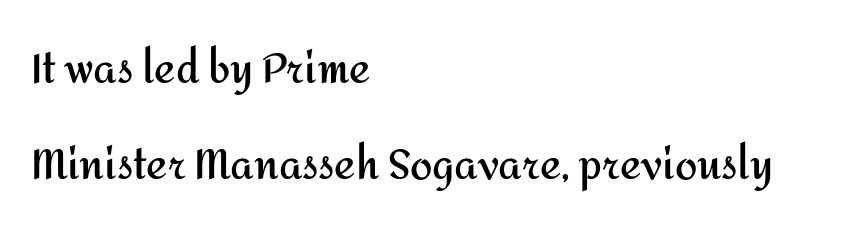
{"serif": "no", "italic": "no", "bold": "yes", "weight": "semibold", "width": "normal", "stroke_contrast": "medium", "x_height": "medium", "monospaced": "no", "underline": "no", "align": "left", "line_spacing": "loose", "line_spacing_ratio": 2.41, "letter_spacing": "normal", "letter_spacing_em": 0.0, "glyph_px": 40}
